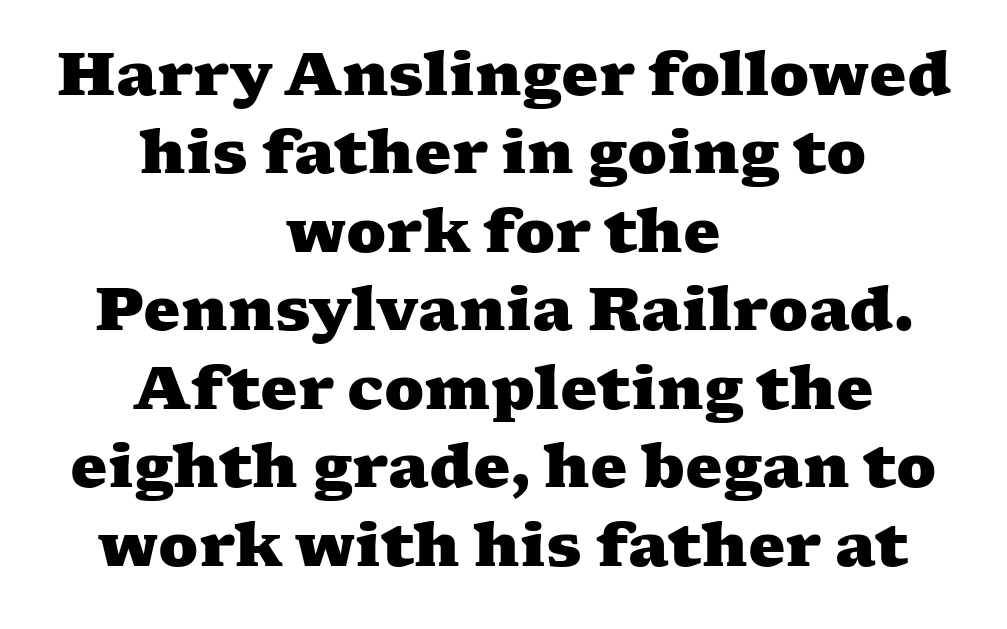
The image shows 59 px heavy, wide serif type; set centered, normal line spacing (1.33x), normal letter spacing, not underlined; medium stroke contrast and a medium x-height.
